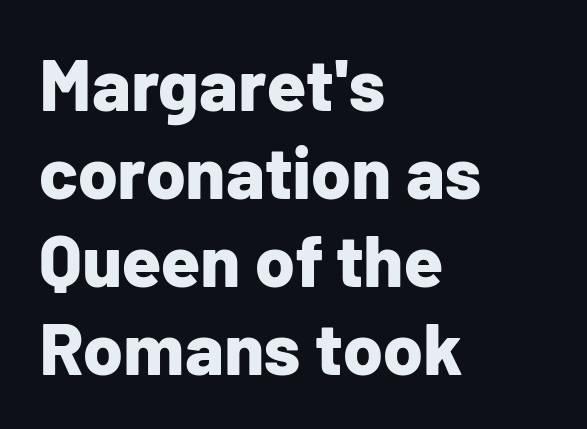
Q: Is the text bold? A: Yes.
Q: Is the text italic (slanted)? A: No, it is upright.
Q: Is the typeface a serif or a sans-serif typeface? A: Sans-serif.
Q: Is the text underlined? A: No.
Q: How is the paragraph aligned? A: Left-aligned.
Q: Is the spacing between letters normal or unusually wide? A: Normal.
Q: Width (condensed, normal, or wide)? A: Normal.
Q: Stroke contrast? A: Low.
Q: x-height? A: Medium.
Q: Monospaced? A: No.
